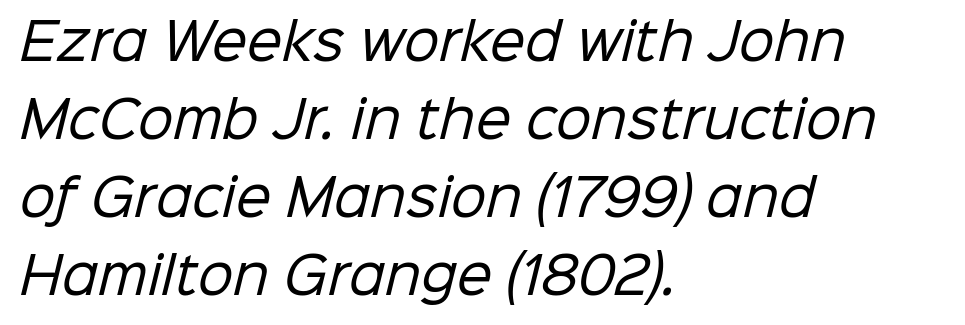
This sample has the flowing, uneven cadence of proportional lettering. Decoration check: the copy has no underline. The strokes are not fattened; the text isn't bold. In terms of letterspacing, this is plain default setting. Reading down the block, your eye returns to a fixed left position each line. You can tell from the bare stems that sans-serif type was used.
